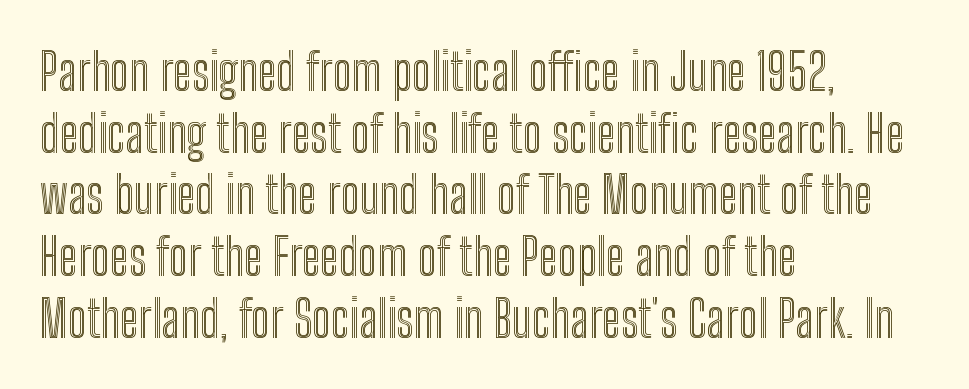
Here the designer chose a conventional face with non-uniform glyph widths. If you drew a line through each stem, it would be perfectly vertical. Check the space under the baseline: it is left empty. Does the copy run flush right? No — it runs flush left. In terms of letterspacing, this is plain default setting.
